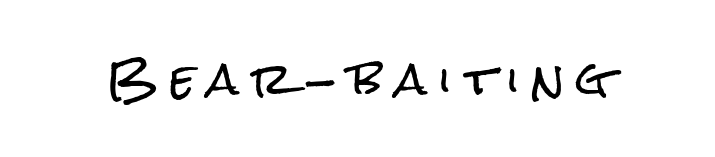
{"serif": "no", "italic": "no", "width": "condensed", "stroke_contrast": "low", "x_height": "medium", "monospaced": "no", "underline": "no", "letter_spacing": "wide", "letter_spacing_em": 0.29, "glyph_px": 43}
